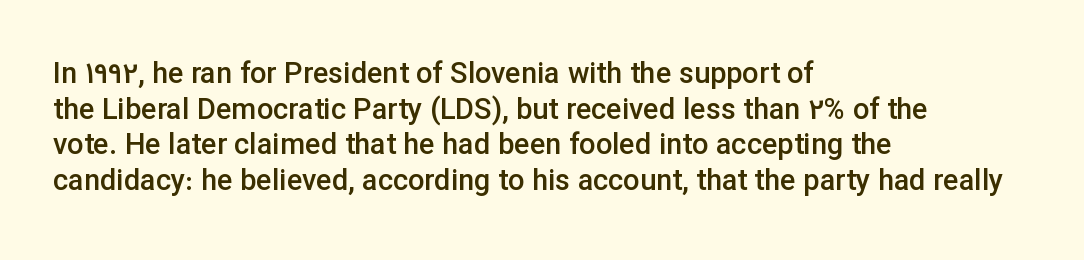
The image shows 29 px semibold sans-serif type, upright; set left-aligned, line spacing 1.23x, normal letter spacing, not underlined; low stroke contrast and a medium x-height.
